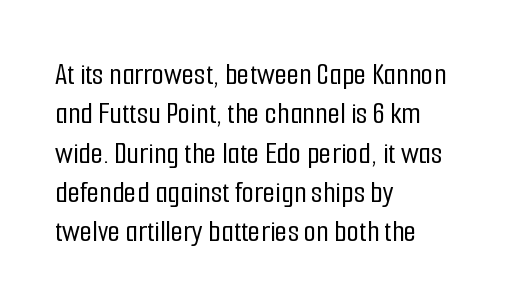
The face used here is rendered with its standard letterfit. Unlike a traditional serif, this face leaves its strokes unadorned. Every row of glyphs begins at an identical x-position on the left. Plain, unruled lines of type.
